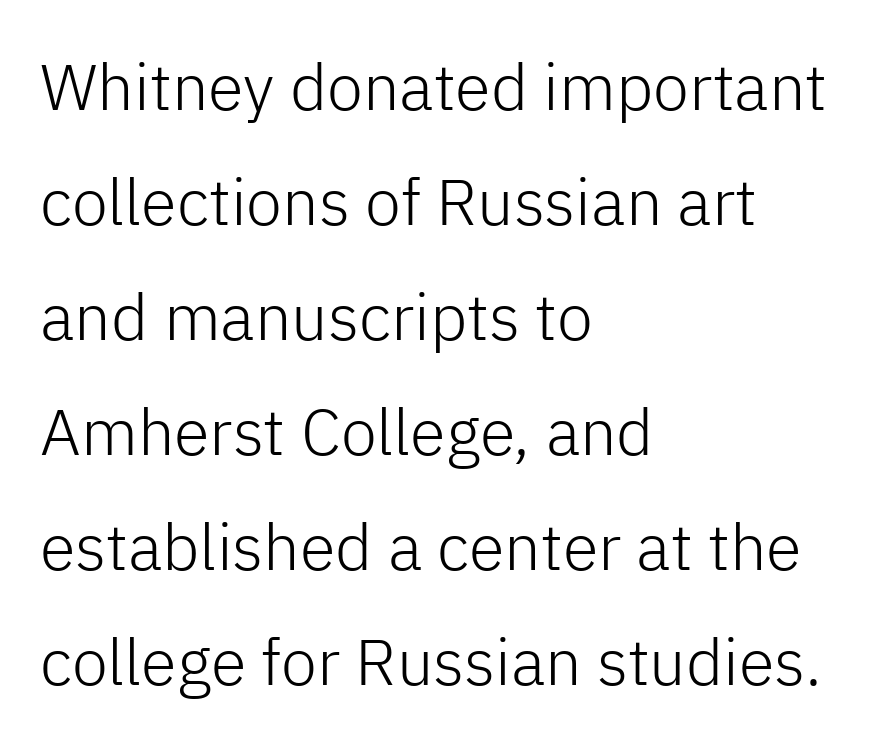
The image shows 65 px light sans-serif type, upright; set left-aligned, line spacing 1.77x, normal letter spacing, not underlined; low stroke contrast and a medium x-height.
